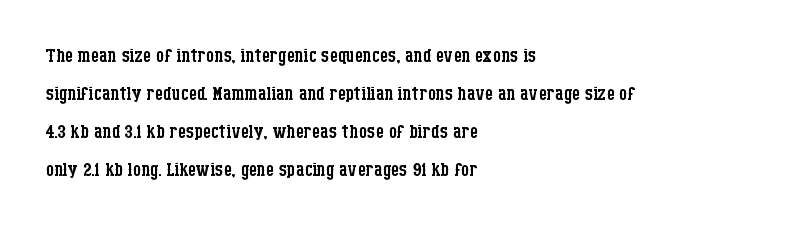
Visually the block forms a straight wall on the left and a jagged coastline on the right. Caption: standard tracking, unaltered. The type sits square on the baseline with zero lean. Weight: not bold — regular or lighter.
